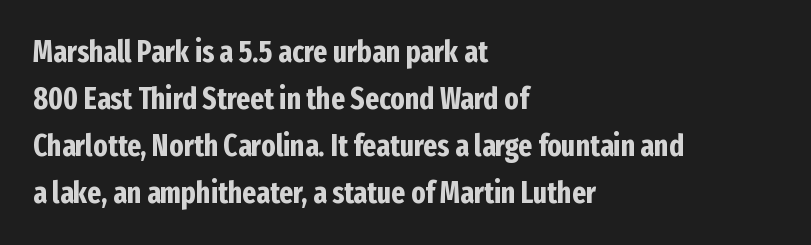
The image shows 30 px bold, condensed sans-serif type, upright; set left-aligned, normal line spacing (1.57x), normal letter spacing, not underlined; low stroke contrast and a medium x-height.
